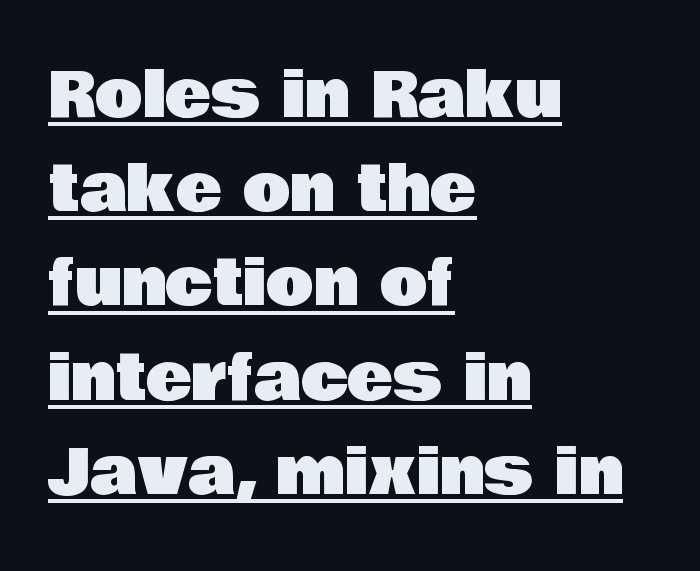
The image shows 62 px sans-serif type, upright; set left-aligned, normal line spacing (1.52x), normal letter spacing, underlined; low stroke contrast and a large x-height.
